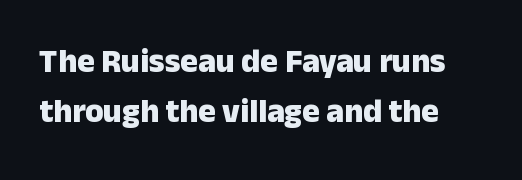
Q: Is the text bold? A: Yes.
Q: Is the text italic (slanted)? A: No, it is upright.
Q: Is the typeface a serif or a sans-serif typeface? A: Sans-serif.
Q: Is the text underlined? A: No.
Q: Is the spacing between letters normal or unusually wide? A: Normal.
Q: Is the spacing between lines tight, normal or loose? A: Normal.
Q: Width (condensed, normal, or wide)? A: Normal.
Q: Stroke contrast? A: Low.
Q: x-height? A: Medium.
Q: Monospaced? A: No.
